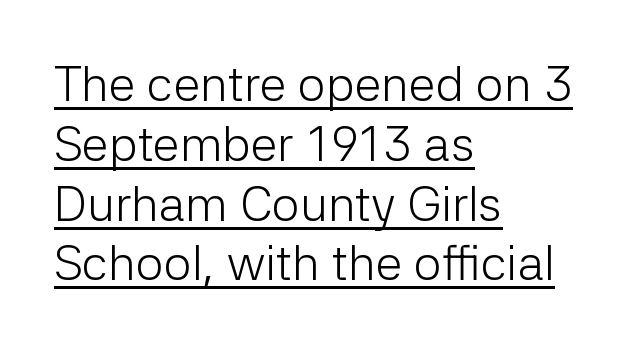
{"serif": "no", "italic": "no", "bold": "no", "weight": "light", "width": "normal", "stroke_contrast": "low", "x_height": "medium", "monospaced": "no", "underline": "yes", "align": "left", "line_spacing_ratio": 1.22, "letter_spacing": "normal", "letter_spacing_em": 0.0, "glyph_px": 49}
